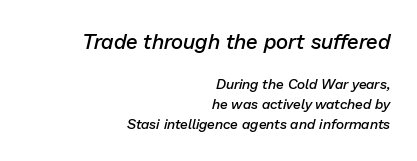
The image shows 21 px text type, italic (leaning right); set right-aligned, normal line spacing (1.44x), normal letter spacing, not underlined; the first (top) block is 1.5x larger.
